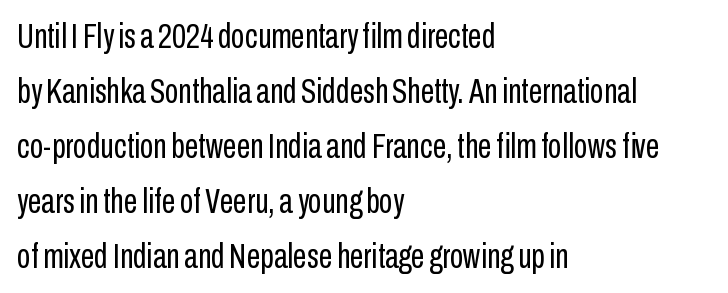
Q: Is the text bold? A: No.
Q: Is the text italic (slanted)? A: No, it is upright.
Q: Is the typeface a serif or a sans-serif typeface? A: Sans-serif.
Q: Is the text underlined? A: No.
Q: How is the paragraph aligned? A: Left-aligned.
Q: Is the spacing between letters normal or unusually wide? A: Normal.
Q: Is the spacing between lines tight, normal or loose? A: Normal.
Q: Width (condensed, normal, or wide)? A: Condensed.
Q: Stroke contrast? A: Low.
Q: x-height? A: Medium.
Q: Monospaced? A: No.
